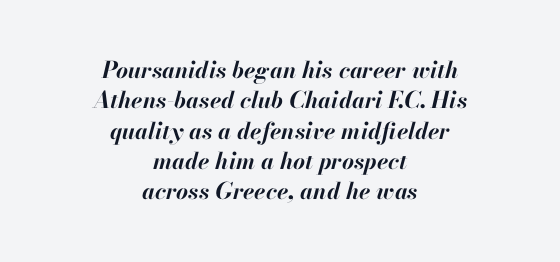
The image shows 23 px bold type, italic (leaning right); set centered, normal line spacing (1.32x), normal letter spacing, not underlined.
